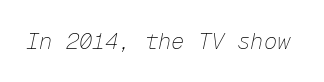
Q: Is the text bold? A: No.
Q: Is the text italic (slanted)? A: Yes, it leans right by about 12 degrees.
Q: Is the text underlined? A: No.
Q: Is the spacing between letters normal or unusually wide? A: Normal.
